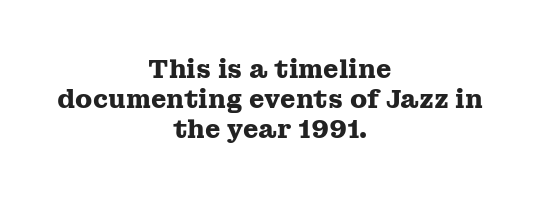
Q: Is the text bold? A: Yes.
Q: Is the text italic (slanted)? A: No, it is upright.
Q: Is the text underlined? A: No.
Q: How is the paragraph aligned? A: Centered.
Q: Is the spacing between letters normal or unusually wide? A: Normal.
